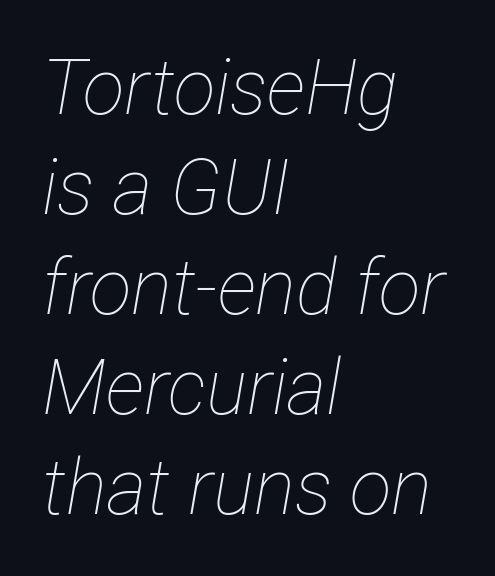
{"italic": "yes", "lean": "right", "slant_degrees": 12, "bold": "no", "weight": "thin", "width": "condensed", "stroke_contrast": "low", "x_height": "medium", "monospaced": "no", "underline": "no", "align": "left", "line_spacing": "normal", "line_spacing_ratio": 1.3, "letter_spacing": "normal", "letter_spacing_em": 0.0, "glyph_px": 77}
